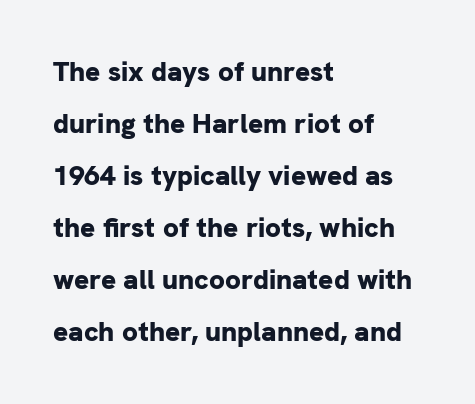
The image shows 28 px bold sans-serif type, upright; set left-aligned, line spacing 1.86x, normal letter spacing, not underlined; low stroke contrast and a medium x-height.
